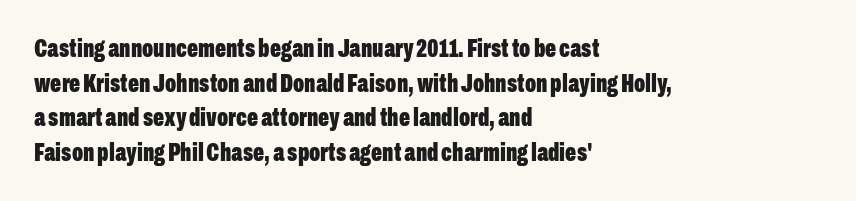
The image shows 26 px bold type, upright; set left-aligned, normal line spacing (1.33x), normal letter spacing, not underlined.
